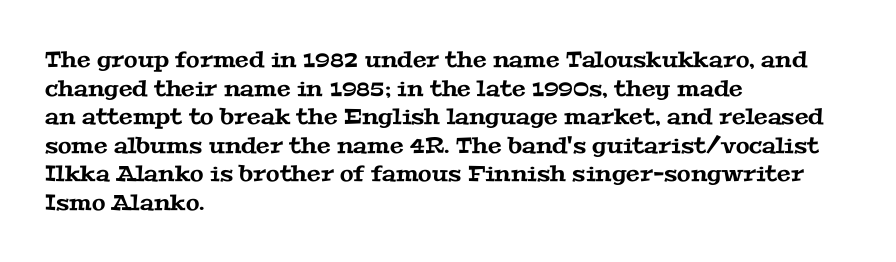
{"underline": "no", "align": "left", "line_spacing": "normal", "line_spacing_ratio": 1.3, "letter_spacing": "normal", "letter_spacing_em": 0.0, "glyph_px": 22}
